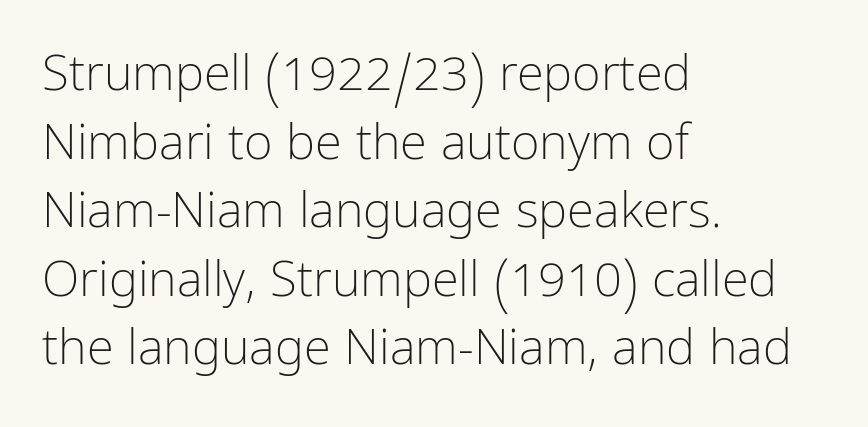
The image shows 49 px light, condensed sans-serif type, upright; set left-aligned, normal line spacing (1.4x), normal letter spacing, not underlined; low stroke contrast and a medium x-height.
